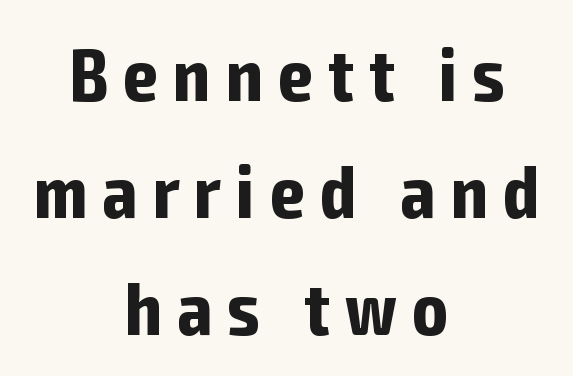
The rendering positions every line midway between the sides. The characters display no serif detailing; their extremities are plain. Plain, unruled lines of type. Look at the stroke-to-counter ratio: heavy, a bold. Tracking value appears strongly positive — letters spread wide.
